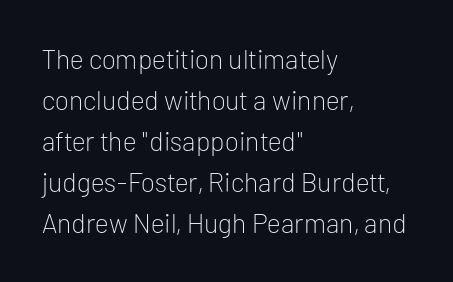
{"italic": "no", "bold": "no", "underline": "no", "align": "left", "line_spacing": "normal", "line_spacing_ratio": 1.52, "letter_spacing": "normal", "letter_spacing_em": 0.0, "glyph_px": 27}
